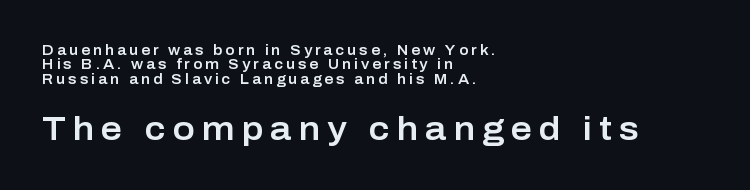
{"serif": "no", "italic": "no", "width": "normal", "stroke_contrast": "low", "x_height": "medium", "monospaced": "no", "underline": "no", "align": "left", "line_spacing": "tight", "line_spacing_ratio": 1.02, "letter_spacing": "wide", "letter_spacing_em": 0.21, "larger_block": "second", "size_ratio": 2.36, "glyph_px": 33}
